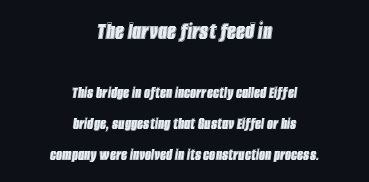
{"italic": "yes", "lean": "right", "slant_degrees": 8, "underline": "no", "align": "center", "line_spacing_ratio": 1.83, "letter_spacing": "normal", "letter_spacing_em": 0.0, "larger_block": "first", "size_ratio": 1.47, "glyph_px": 25}
